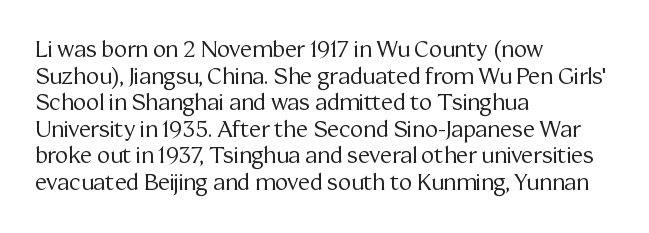
{"italic": "no", "bold": "no", "underline": "no", "align": "left", "line_spacing_ratio": 1.21, "letter_spacing": "normal", "letter_spacing_em": 0.0, "glyph_px": 22}
